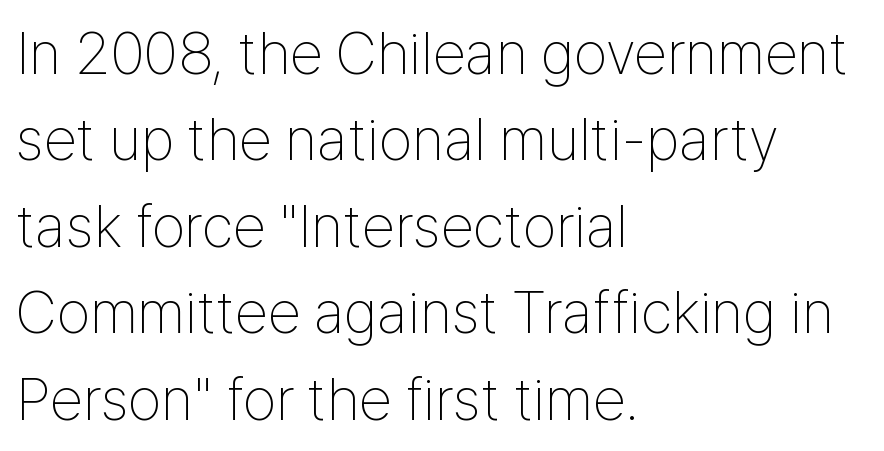
The image shows 60 px thin, condensed sans-serif type, upright; set left-aligned, normal line spacing (1.44x), normal letter spacing, not underlined; low stroke contrast and a medium x-height.
